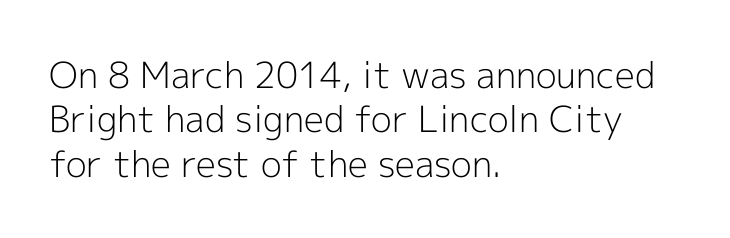
The image shows 36 px light sans-serif type, upright; set left-aligned, line spacing 1.23x, normal letter spacing, not underlined; a medium x-height.
